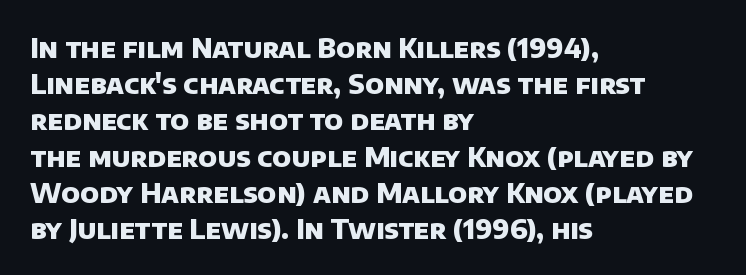
Compared with typical body copy, the letter spacing here is the same. Line beginnings align vertically; line endings do not. How would I describe the line gaps? Plain and ordinary. You'd pick this weight for a headline — it's a proper bold. The words here are not underlined.
